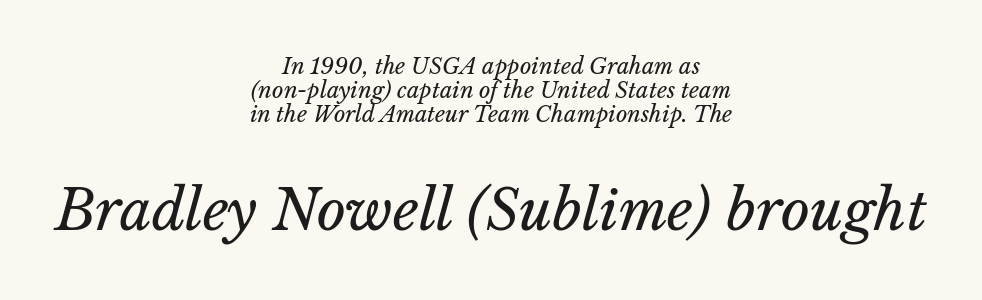
{"italic": "yes", "lean": "right", "slant_degrees": 14, "bold": "no", "weight": "regular", "width": "normal", "stroke_contrast": "low", "x_height": "medium", "monospaced": "no", "underline": "no", "align": "center", "line_spacing": "tight", "line_spacing_ratio": 1.09, "letter_spacing": "normal", "letter_spacing_em": 0.0, "larger_block": "second", "size_ratio": 2.55, "glyph_px": 56}
